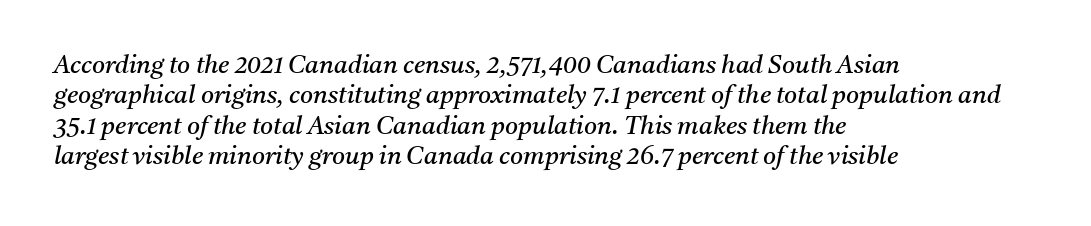
Stems here are at most as thick as an everyday book face. The string is rendered with underlining switched off. Every character sits at an angle, as italics do. Words appear dense and cohesive because spacing is normal. The compositor pushed each line to the left boundary.
